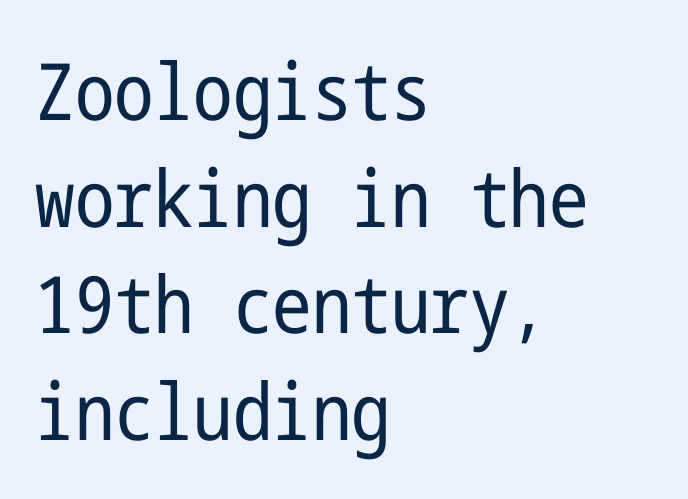
Caption: face not bold, strokes unweighted. The characters display no serif detailing; their extremities are plain. Descenders hang freely into open space. Every character sits straight up, as roman type does. One-word summary of the alignment: left. The gaps between neighbouring characters are ordinary and unremarkable.
